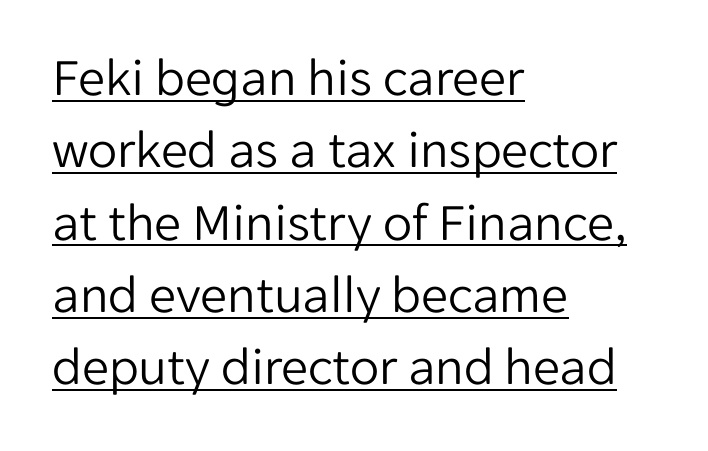
The image shows 54 px light sans-serif type, upright; set left-aligned, normal line spacing (1.34x), normal letter spacing, underlined; low stroke contrast and a medium x-height.
